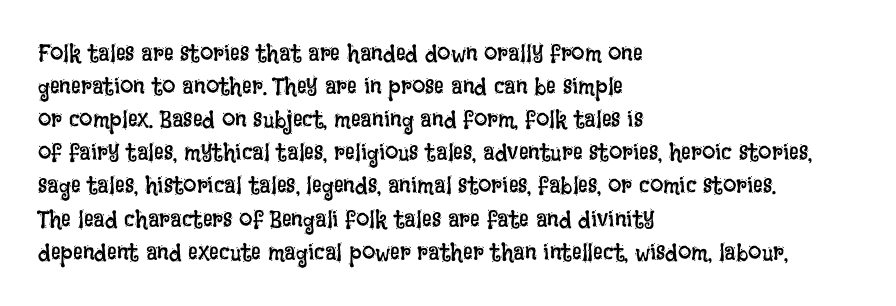
Horizontally, the lines are justified to the leading edge only. A roman cut, with each character standing at attention. The lines sit at an ordinary, default distance from one another. The font sits on the lighter half of the weight spectrum, regular included. Just letters on the line, the space beneath them empty. Standard letterfit; no display-style spreading of the glyphs.
